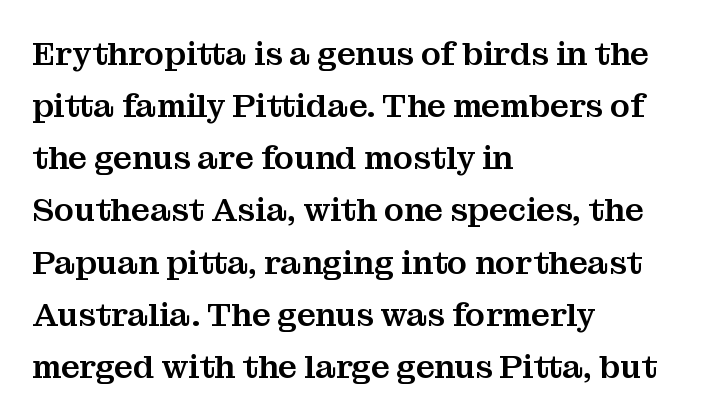
The image shows 33 px serif type, upright; set left-aligned, normal line spacing (1.58x), normal letter spacing, not underlined; medium stroke contrast and a medium x-height.
